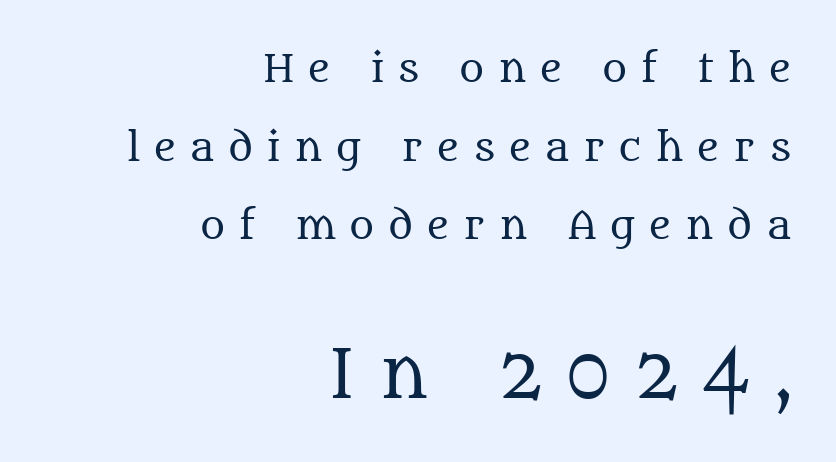
Q: Is the text bold? A: No.
Q: Is the text italic (slanted)? A: No, it is upright.
Q: Is the typeface a serif or a sans-serif typeface? A: Serif.
Q: Is the text underlined? A: No.
Q: How is the paragraph aligned? A: Right-aligned.
Q: Is the spacing between letters normal or unusually wide? A: Unusually wide.
Q: Is the spacing between lines tight, normal or loose? A: Loose.
Q: Which block of text is set in a larger size, the first (top) or the second (bottom)? A: The second (bottom) one.
Q: Width (condensed, normal, or wide)? A: Normal.
Q: Stroke contrast? A: Medium.
Q: x-height? A: Large.
Q: Monospaced? A: No.
